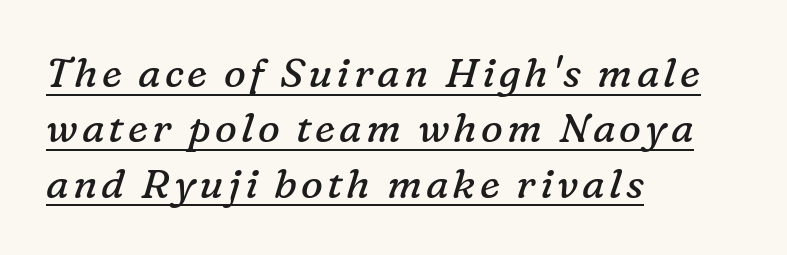
Q: Is the text bold? A: No.
Q: Is the text italic (slanted)? A: Yes, it leans right by about 16 degrees.
Q: Is the typeface a serif or a sans-serif typeface? A: Serif.
Q: Is the text underlined? A: Yes.
Q: How is the paragraph aligned? A: Left-aligned.
Q: Is the spacing between lines tight, normal or loose? A: Normal.
Q: Width (condensed, normal, or wide)? A: Normal.
Q: Stroke contrast? A: Low.
Q: x-height? A: Medium.
Q: Monospaced? A: No.
